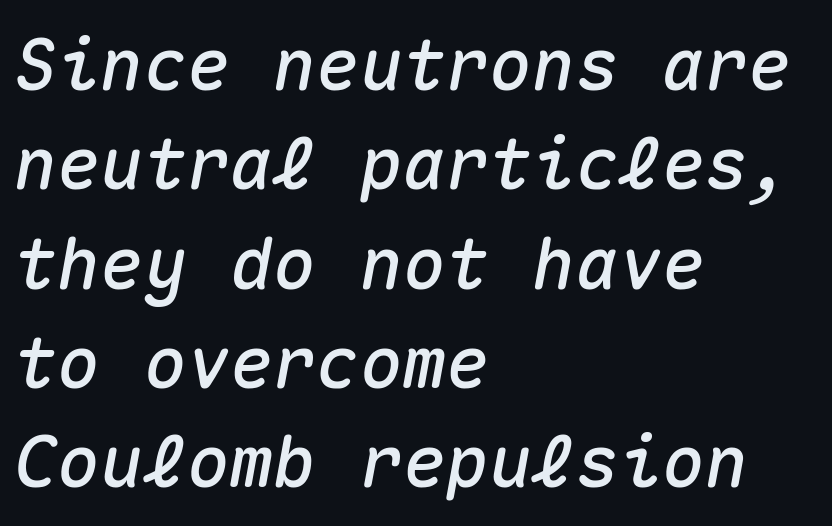
The image shows 72 px text type, italic (leaning right), monospaced; set left-aligned, normal line spacing (1.38x), normal letter spacing, not underlined; medium stroke contrast and a medium x-height.
